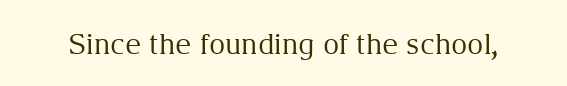
The image shows 28 px regular-weight serif type, upright; set normal letter spacing, not underlined; medium stroke contrast and a medium x-height.
